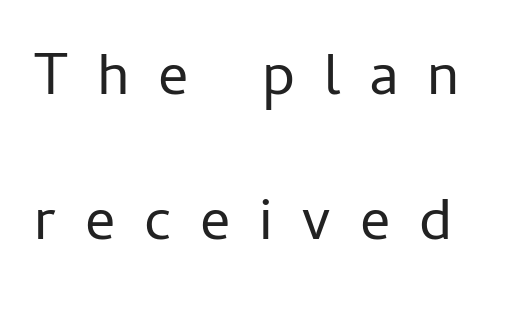
Q: Is the text bold? A: No.
Q: Is the text italic (slanted)? A: No, it is upright.
Q: Is the typeface a serif or a sans-serif typeface? A: Sans-serif.
Q: Is the text underlined? A: No.
Q: Is the spacing between letters normal or unusually wide? A: Unusually wide.
Q: Is the spacing between lines tight, normal or loose? A: Loose.
Q: Width (condensed, normal, or wide)? A: Normal.
Q: Stroke contrast? A: Low.
Q: x-height? A: Medium.
Q: Monospaced? A: No.
